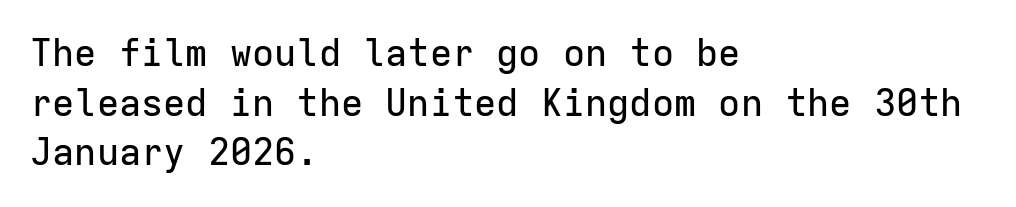
The image shows 37 px sans-serif type, upright, monospaced; set left-aligned, normal line spacing (1.34x), normal letter spacing, not underlined; low stroke contrast and a medium x-height.
